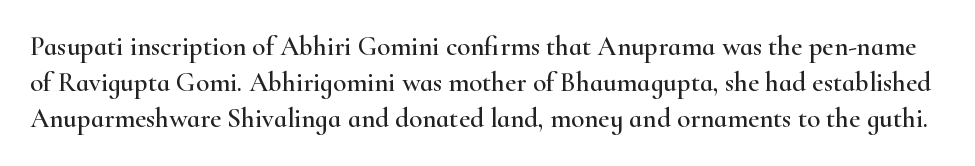
Q: Is the text italic (slanted)? A: No, it is upright.
Q: Is the text underlined? A: No.
Q: Is the spacing between letters normal or unusually wide? A: Normal.
Q: Is the spacing between lines tight, normal or loose? A: Normal.
